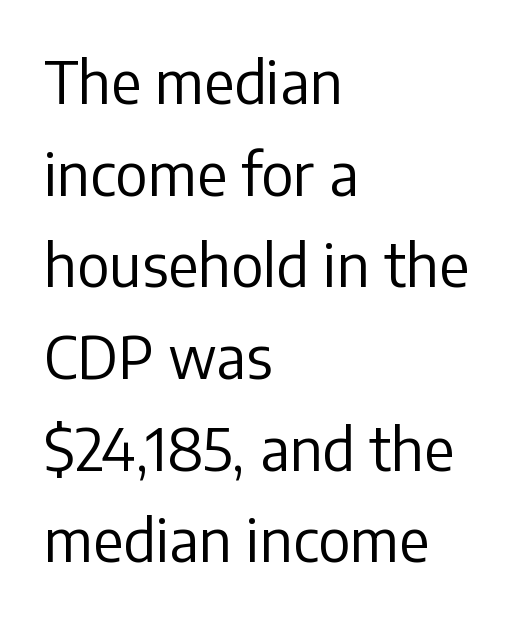
Q: Is the text bold? A: No.
Q: Is the text italic (slanted)? A: No, it is upright.
Q: Is the typeface a serif or a sans-serif typeface? A: Sans-serif.
Q: Is the text underlined? A: No.
Q: How is the paragraph aligned? A: Left-aligned.
Q: Is the spacing between letters normal or unusually wide? A: Normal.
Q: Is the spacing between lines tight, normal or loose? A: Normal.
Q: Width (condensed, normal, or wide)? A: Normal.
Q: Stroke contrast? A: Low.
Q: x-height? A: Medium.
Q: Monospaced? A: No.
